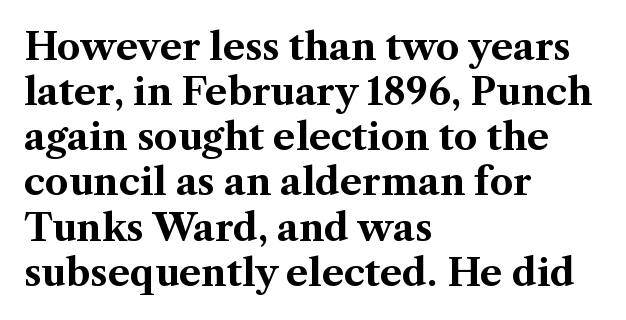
The image shows 37 px bold serif type, upright; set left-aligned, line spacing 1.22x, normal letter spacing, not underlined; medium stroke contrast and a medium x-height.
